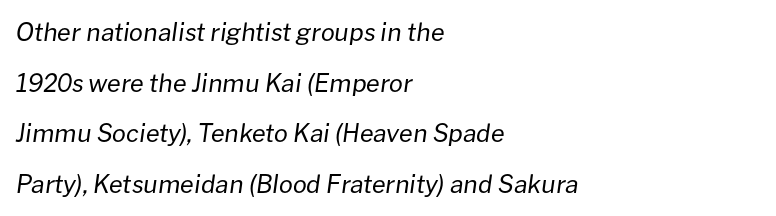
Alignment: flush left. Glyph-to-glyph distance matches everyday printed text. The area under the type is left untouched. Weight: not bold — regular or lighter. The specimen reads as italic at a glance. Baseline-to-baseline distance is far greater than the letter height.
